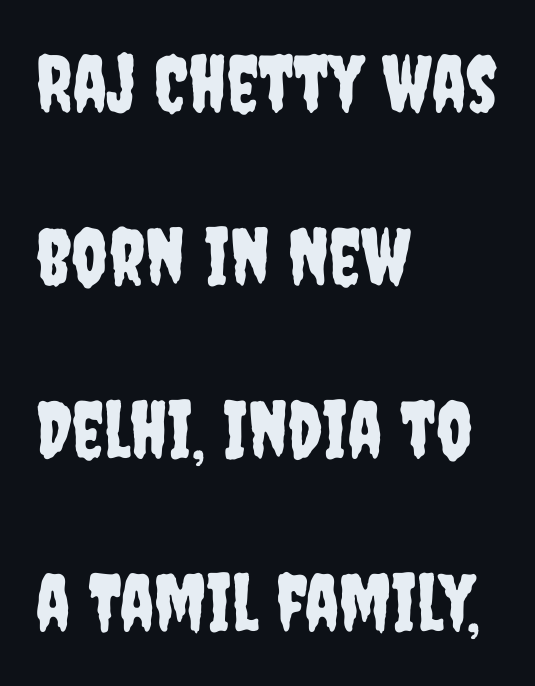
Anything drawn beneath the words? Only blank space. Note: no serifs on the glyphs. You could fit nearly another row in the gap between these rows. The type is set solid horizontally, with unmodified tracking.
